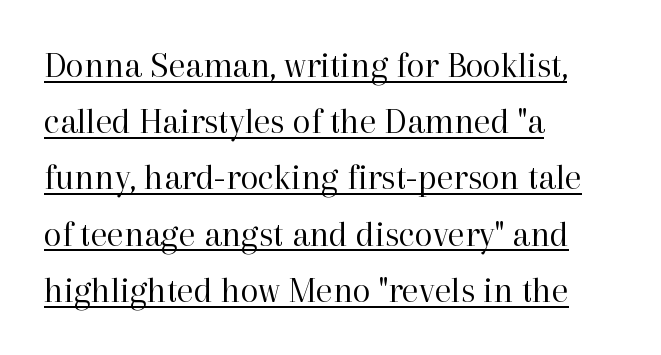
{"serif": "yes", "italic": "no", "bold": "no", "weight": "regular", "width": "normal", "stroke_contrast": "high", "x_height": "medium", "monospaced": "no", "underline": "yes", "align": "left", "line_spacing": "normal", "line_spacing_ratio": 1.52, "letter_spacing": "normal", "letter_spacing_em": 0.0, "glyph_px": 37}
